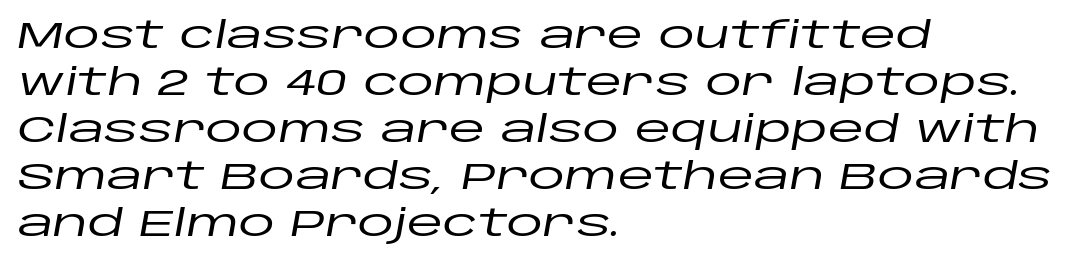
The image shows 37 px wide type, italic (leaning right); set left-aligned, normal line spacing (1.27x), normal letter spacing, not underlined; low stroke contrast and a large x-height.
